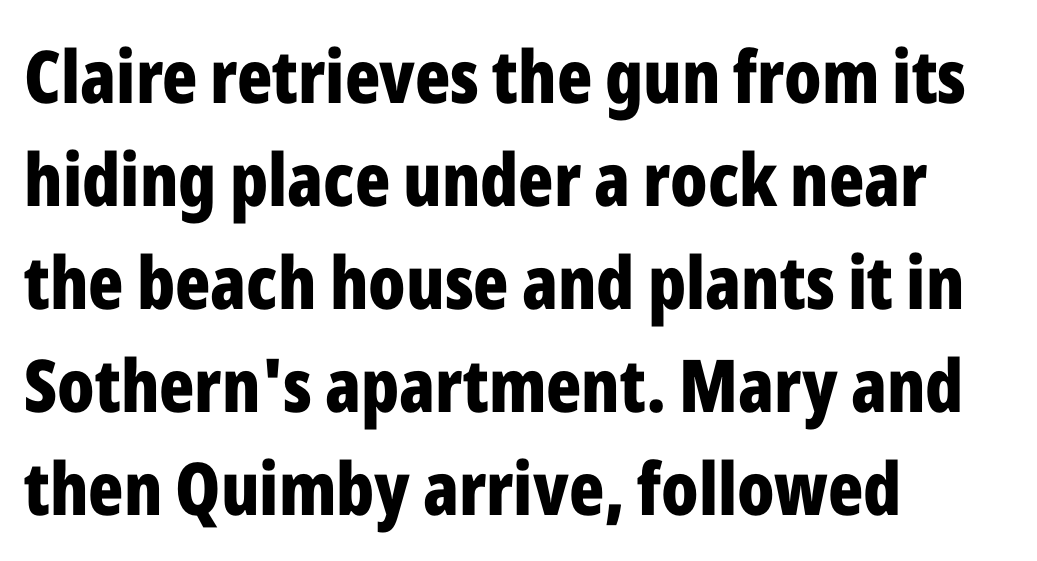
Each new line begins a customary step beneath the previous one. The paragraph has a hard left edge and a soft right edge. The typesetting leans heavy: a genuine bold. Letters rest on an invisible, unmarked baseline. No italicization has been applied; the sample stays upright.
